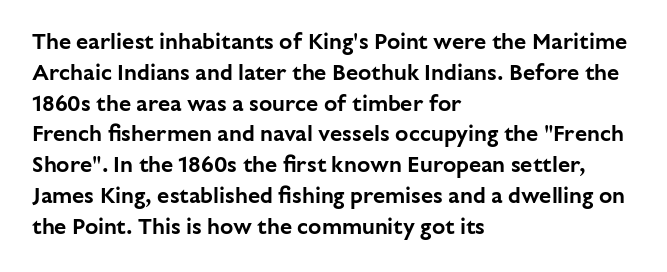
Q: Is the text italic (slanted)? A: No, it is upright.
Q: Is the text underlined? A: No.
Q: How is the paragraph aligned? A: Left-aligned.
Q: Is the spacing between letters normal or unusually wide? A: Normal.
Q: Is the spacing between lines tight, normal or loose? A: Normal.
